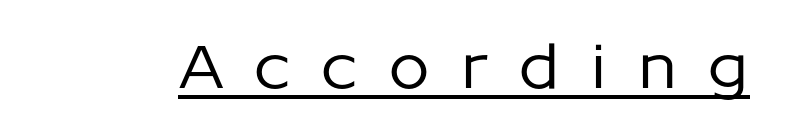
{"serif": "no", "italic": "no", "width": "normal", "stroke_contrast": "low", "x_height": "medium", "monospaced": "no", "underline": "yes", "letter_spacing": "wide", "letter_spacing_em": 0.49, "glyph_px": 60}
